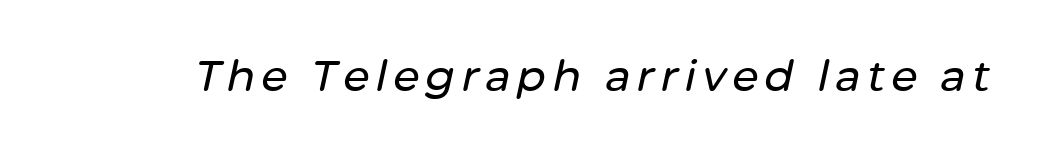
Q: Is the text italic (slanted)? A: Yes, it leans right by about 12 degrees.
Q: Is the text underlined? A: No.
Q: Width (condensed, normal, or wide)? A: Normal.
Q: Stroke contrast? A: Low.
Q: x-height? A: Medium.
Q: Monospaced? A: No.
